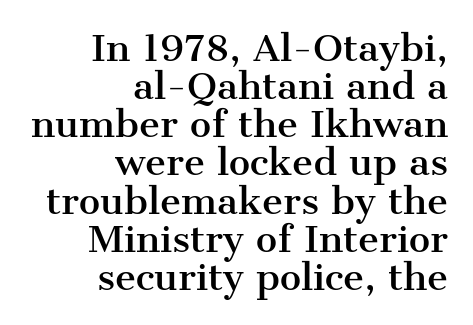
Q: Is the text italic (slanted)? A: No, it is upright.
Q: Is the typeface a serif or a sans-serif typeface? A: Serif.
Q: Is the text underlined? A: No.
Q: How is the paragraph aligned? A: Right-aligned.
Q: Is the spacing between letters normal or unusually wide? A: Normal.
Q: Is the spacing between lines tight, normal or loose? A: Tight.
Q: Width (condensed, normal, or wide)? A: Normal.
Q: Stroke contrast? A: Medium.
Q: x-height? A: Medium.
Q: Monospaced? A: No.
